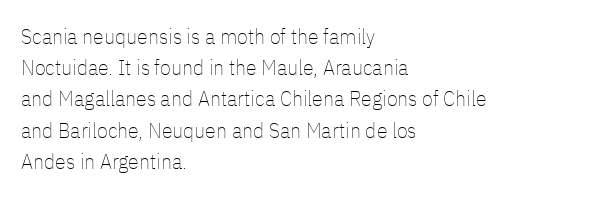
Every row of glyphs begins at an identical x-position on the left. The typesetting does not lean heavy: it is not bold. One glance says typical: line gaps are just what's usual. Underlining? Definitely not there.
